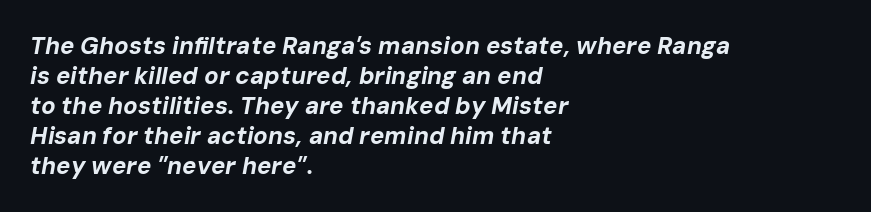
Q: Is the text bold? A: Yes.
Q: Is the text italic (slanted)? A: Yes, it leans right by about 10 degrees.
Q: Is the text underlined? A: No.
Q: How is the paragraph aligned? A: Left-aligned.
Q: Is the spacing between letters normal or unusually wide? A: Normal.
Q: Is the spacing between lines tight, normal or loose? A: Normal.
